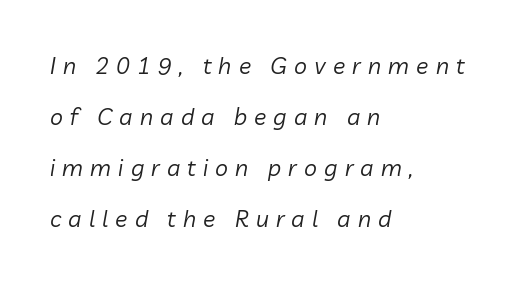
The space beneath each line is pristine and unruled. Is this a heavy cut? Hardly; it is regular or lighter. Someone cranked the tracking dial way up on this one. Would a proofreader flag this as italicized? Yes. Left-aligned paragraph, ragged on the right.
